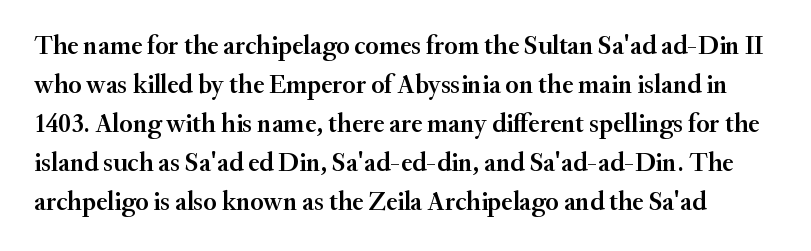
Q: Is the text bold? A: Semi-bold.
Q: Is the text italic (slanted)? A: No, it is upright.
Q: Is the text underlined? A: No.
Q: Is the spacing between letters normal or unusually wide? A: Normal.
Q: Is the spacing between lines tight, normal or loose? A: Normal.
